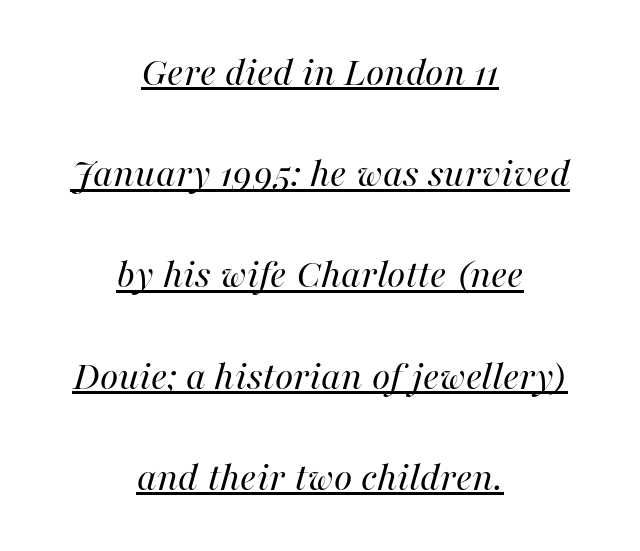
Q: Is the text bold? A: No.
Q: Is the text italic (slanted)? A: Yes, it leans right by about 16 degrees.
Q: Is the text underlined? A: Yes.
Q: How is the paragraph aligned? A: Centered.
Q: Is the spacing between letters normal or unusually wide? A: Normal.
Q: Is the spacing between lines tight, normal or loose? A: Loose.
Q: Width (condensed, normal, or wide)? A: Normal.
Q: Stroke contrast? A: High.
Q: x-height? A: Medium.
Q: Monospaced? A: No.
